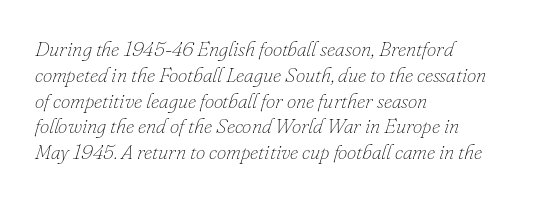
Q: Is the text bold? A: No.
Q: Is the text italic (slanted)? A: Yes, it leans right by about 16 degrees.
Q: Is the text underlined? A: No.
Q: How is the paragraph aligned? A: Left-aligned.
Q: Is the spacing between letters normal or unusually wide? A: Normal.
